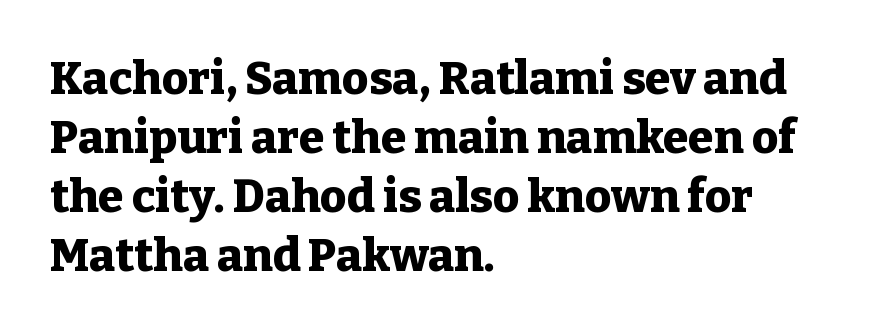
Line beginnings align vertically; line endings do not. The string is rendered with underlining switched off. A typesetter would mark this as roman, not italic. Here the designer chose a conventional face with non-uniform glyph widths. Thick stems and heavy bowls — unmistakably bold.
